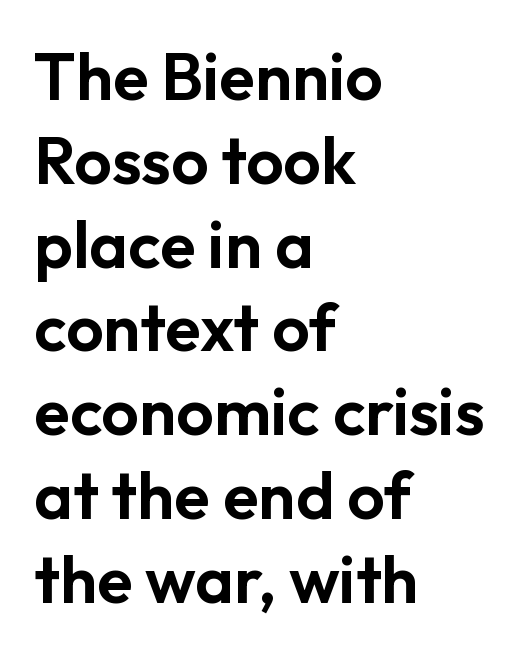
Q: Is the text italic (slanted)? A: No, it is upright.
Q: Is the typeface a serif or a sans-serif typeface? A: Sans-serif.
Q: Is the text underlined? A: No.
Q: How is the paragraph aligned? A: Left-aligned.
Q: Is the spacing between letters normal or unusually wide? A: Normal.
Q: Is the spacing between lines tight, normal or loose? A: Normal.
Q: Width (condensed, normal, or wide)? A: Normal.
Q: Stroke contrast? A: Low.
Q: x-height? A: Medium.
Q: Monospaced? A: No.
